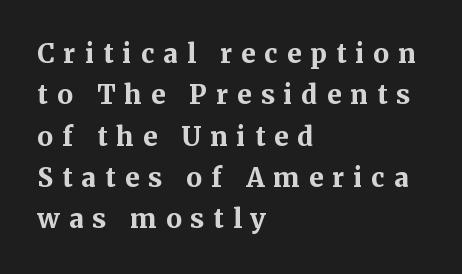
{"italic": "no", "bold": "yes", "underline": "no", "align": "left", "line_spacing": "normal", "line_spacing_ratio": 1.59, "letter_spacing": "wide", "letter_spacing_em": 0.35, "glyph_px": 26}
